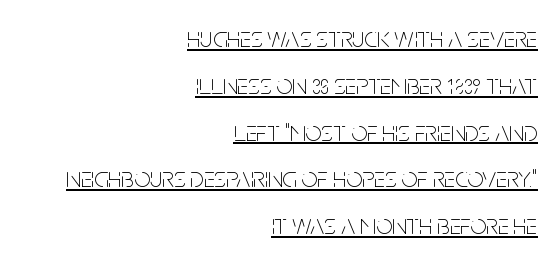
Q: Is the text bold? A: No.
Q: Is the text italic (slanted)? A: No, it is upright.
Q: Is the typeface a serif or a sans-serif typeface? A: Sans-serif.
Q: Is the text underlined? A: Yes.
Q: How is the paragraph aligned? A: Right-aligned.
Q: Is the spacing between letters normal or unusually wide? A: Normal.
Q: Is the spacing between lines tight, normal or loose? A: Normal.
Q: Width (condensed, normal, or wide)? A: Condensed.
Q: Stroke contrast? A: Low.
Q: x-height? A: Large.
Q: Monospaced? A: No.
